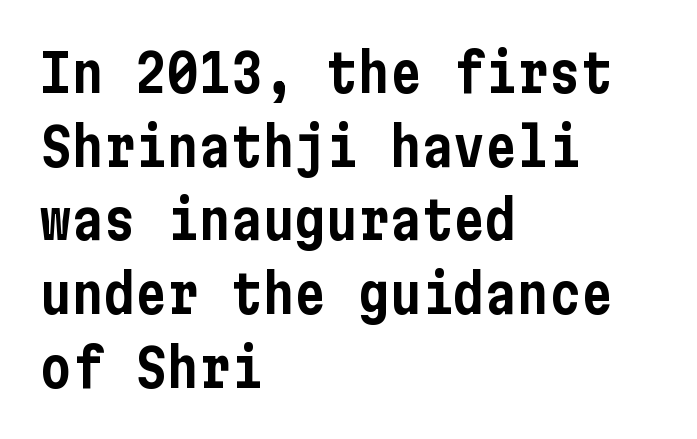
Tracking here is standard; glyphs follow each other at the usual distance. Each line starts at the same left margin while the right side varies. The line-height multiplier appears to be the usual default. Descenders are the only things crossing below the line. Typographically, this falls in the sans-serif category. Characters remain perfectly vertical along every line.
